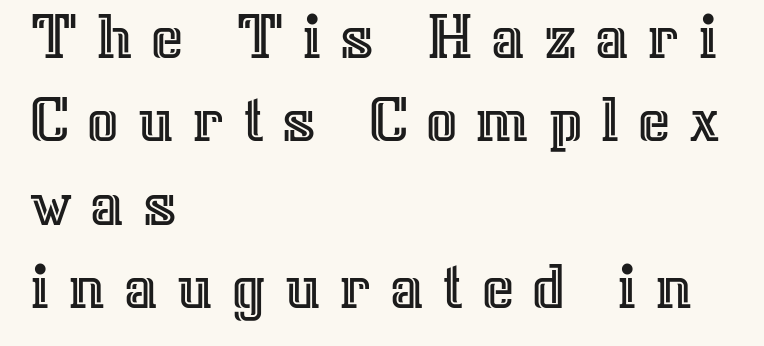
Q: Is the text italic (slanted)? A: No, it is upright.
Q: Is the text underlined? A: No.
Q: How is the paragraph aligned? A: Left-aligned.
Q: Is the spacing between letters normal or unusually wide? A: Unusually wide.
Q: Width (condensed, normal, or wide)? A: Normal.
Q: x-height? A: Medium.
Q: Monospaced? A: No.
